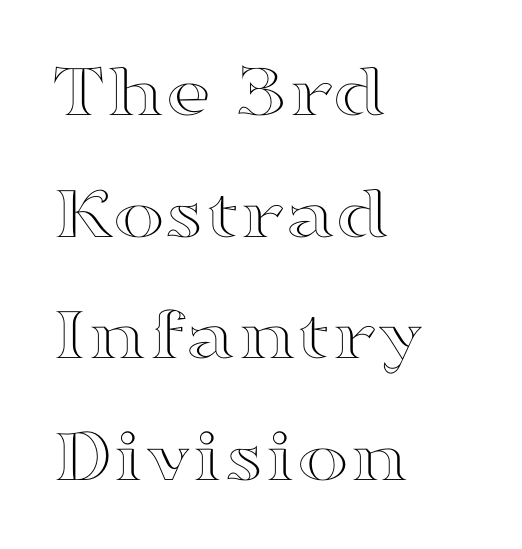
{"italic": "no", "width": "wide", "x_height": "medium", "monospaced": "no", "underline": "no", "align": "left", "line_spacing": "normal", "line_spacing_ratio": 1.56, "letter_spacing": "normal", "letter_spacing_em": 0.0, "glyph_px": 78}
